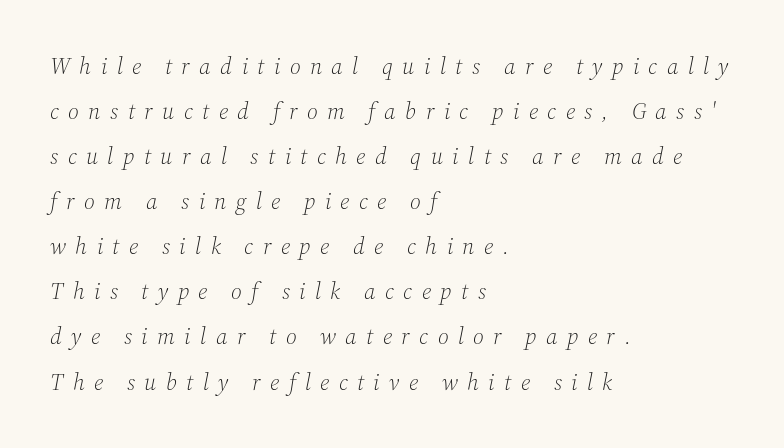
The image shows 23 px text type, italic (leaning right); set left-aligned, loose line spacing (1.96x), unusually wide letter spacing (+0.41 em), not underlined.
